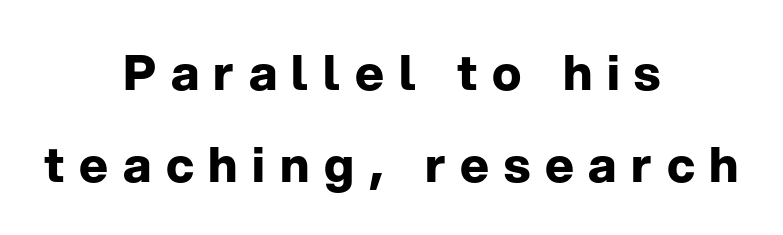
Quick note: underline off. The letters advance in unequal steps, a hallmark of proportional type. Style check: upright. The face used here is a sans, in the tradition of grotesques and geometrics.
